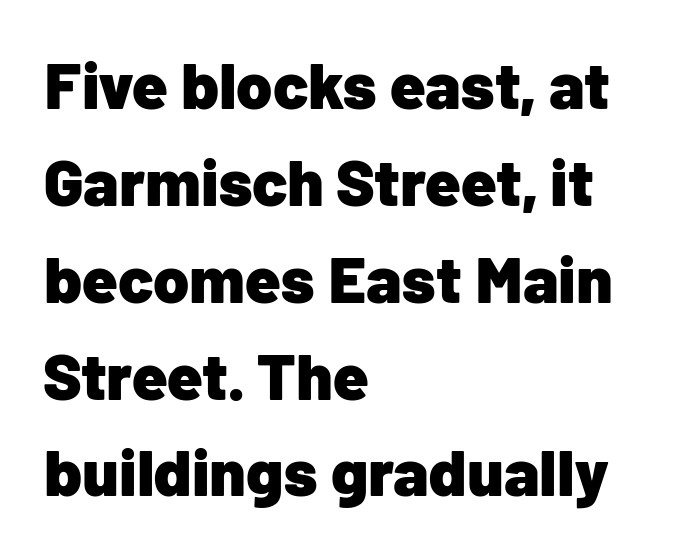
{"serif": "no", "italic": "no", "bold": "yes", "weight": "heavy", "width": "normal", "stroke_contrast": "low", "x_height": "medium", "monospaced": "no", "underline": "no", "align": "left", "line_spacing": "normal", "line_spacing_ratio": 1.49, "letter_spacing": "normal", "letter_spacing_em": 0.0, "glyph_px": 65}
